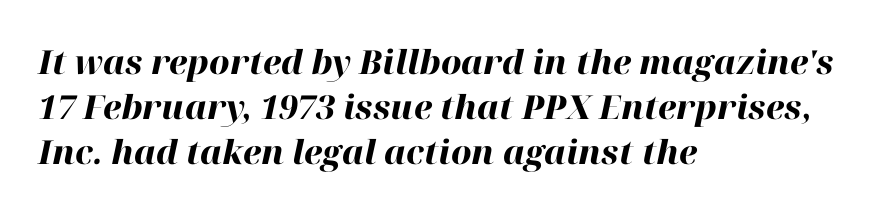
The line texture is even and compact thanks to regular tracking. Plain, unruled lines of type. The rendering uses natural spacing where letterforms have individual widths. Whoever set this chose a conventional vertical rhythm.
